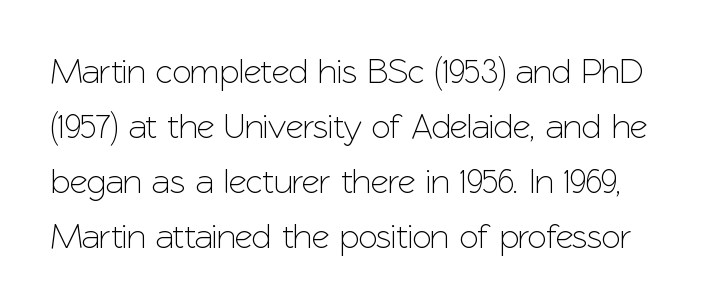
Q: Is the text italic (slanted)? A: No, it is upright.
Q: Is the typeface a serif or a sans-serif typeface? A: Sans-serif.
Q: Is the text underlined? A: No.
Q: Is the spacing between letters normal or unusually wide? A: Normal.
Q: Is the spacing between lines tight, normal or loose? A: Normal.
Q: Width (condensed, normal, or wide)? A: Normal.
Q: Stroke contrast? A: Low.
Q: x-height? A: Medium.
Q: Monospaced? A: No.
